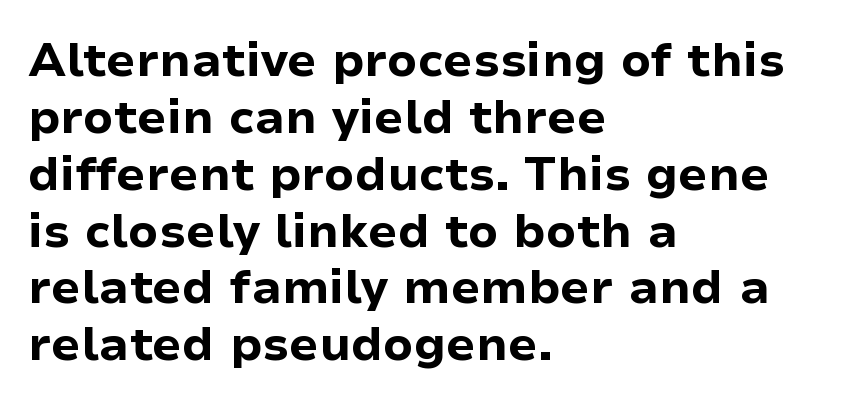
Q: Is the text bold? A: Yes.
Q: Is the text italic (slanted)? A: No, it is upright.
Q: Is the typeface a serif or a sans-serif typeface? A: Sans-serif.
Q: Is the text underlined? A: No.
Q: How is the paragraph aligned? A: Left-aligned.
Q: Is the spacing between letters normal or unusually wide? A: Normal.
Q: Width (condensed, normal, or wide)? A: Normal.
Q: Stroke contrast? A: Low.
Q: x-height? A: Medium.
Q: Monospaced? A: No.
